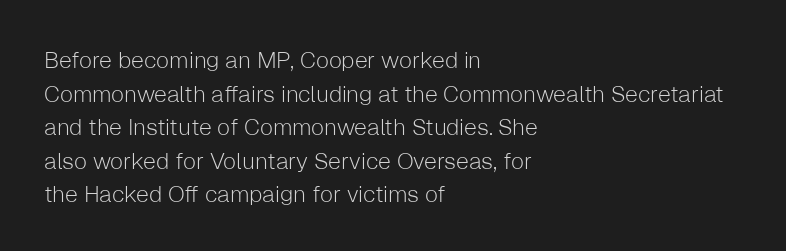
Q: Is the text bold? A: No.
Q: Is the text italic (slanted)? A: No, it is upright.
Q: Is the text underlined? A: No.
Q: How is the paragraph aligned? A: Left-aligned.
Q: Is the spacing between letters normal or unusually wide? A: Normal.
Q: Is the spacing between lines tight, normal or loose? A: Normal.
